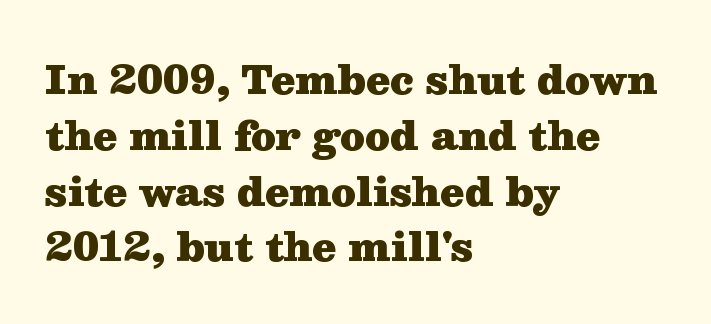
{"serif": "yes", "italic": "no", "bold": "yes", "weight": "heavy", "width": "wide", "stroke_contrast": "medium", "x_height": "medium", "monospaced": "no", "underline": "no", "align": "left", "line_spacing": "normal", "line_spacing_ratio": 1.43, "letter_spacing": "normal", "letter_spacing_em": 0.0, "glyph_px": 39}
